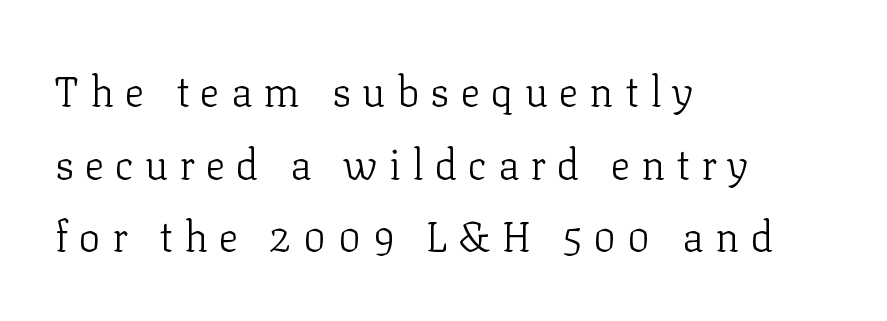
{"serif": "yes", "italic": "no", "bold": "no", "weight": "light", "width": "normal", "stroke_contrast": "low", "x_height": "medium", "monospaced": "no", "underline": "no", "align": "left", "line_spacing_ratio": 1.77, "letter_spacing": "wide", "letter_spacing_em": 0.27, "glyph_px": 41}
